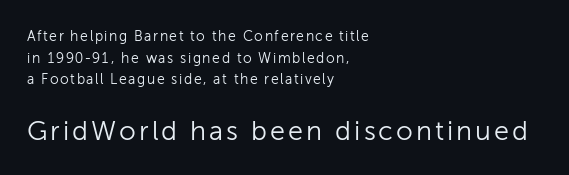
{"italic": "no", "bold": "no", "underline": "no", "align": "left", "line_spacing": "normal", "line_spacing_ratio": 1.55, "larger_block": "second", "size_ratio": 1.93, "glyph_px": 27}
